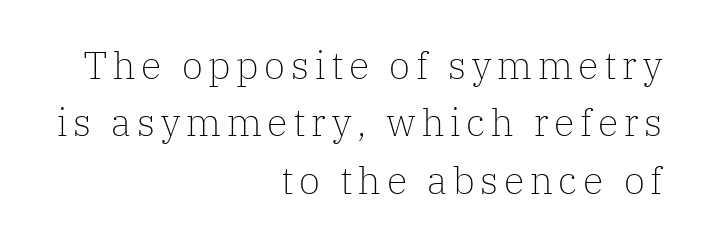
{"serif": "yes", "italic": "no", "bold": "no", "weight": "light", "width": "normal", "stroke_contrast": "low", "x_height": "medium", "monospaced": "no", "underline": "no", "align": "right", "line_spacing": "normal", "line_spacing_ratio": 1.51, "glyph_px": 38}
